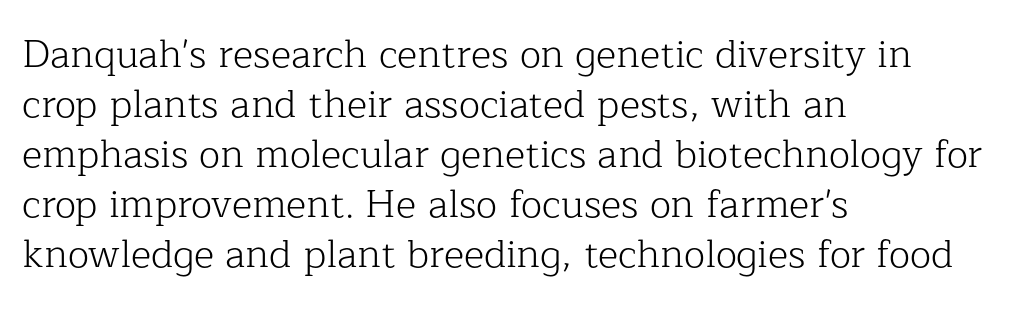
{"serif": "yes", "italic": "no", "bold": "no", "weight": "light", "width": "normal", "stroke_contrast": "low", "x_height": "medium", "monospaced": "no", "underline": "no", "align": "left", "line_spacing": "normal", "line_spacing_ratio": 1.28, "letter_spacing": "normal", "letter_spacing_em": 0.0, "glyph_px": 39}
